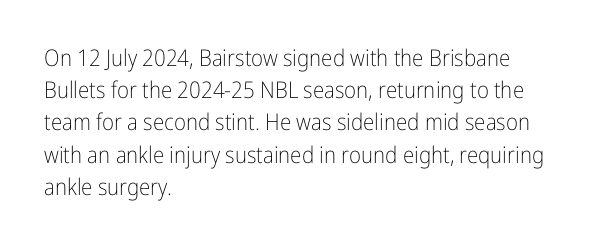
{"italic": "no", "bold": "no", "underline": "no", "align": "left", "line_spacing": "normal", "line_spacing_ratio": 1.4, "letter_spacing": "normal", "letter_spacing_em": 0.0, "glyph_px": 23}
